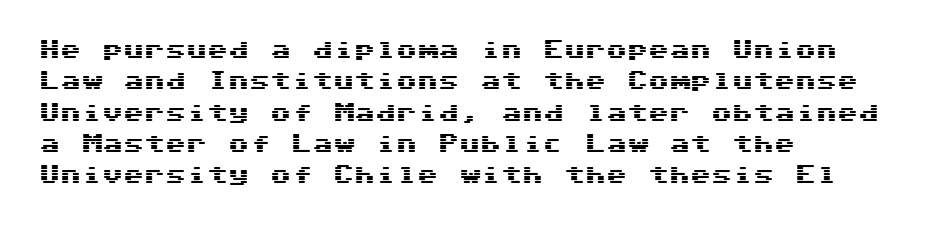
The image shows 21 px text type, upright; set left-aligned, normal line spacing (1.49x), normal letter spacing, not underlined.
